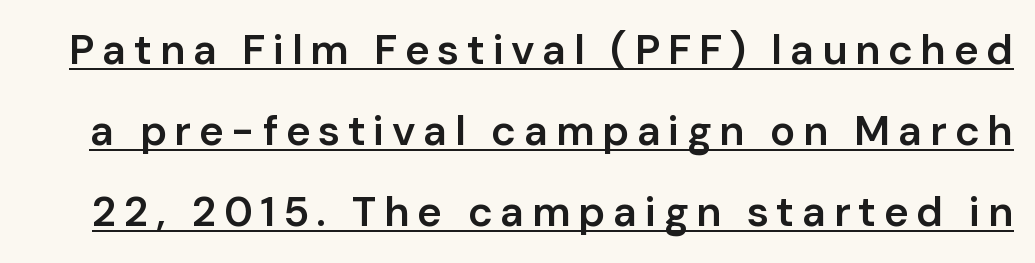
Do the characters align in a grid? No, the font is proportional. I'd call this a sans setting — the letters go barefoot. Compared with typical paragraphs, the rows here are farther apart. Stroke thickness is moderately raised; the sample reads as semibold. A baseline rule has been typeset under these characters.
